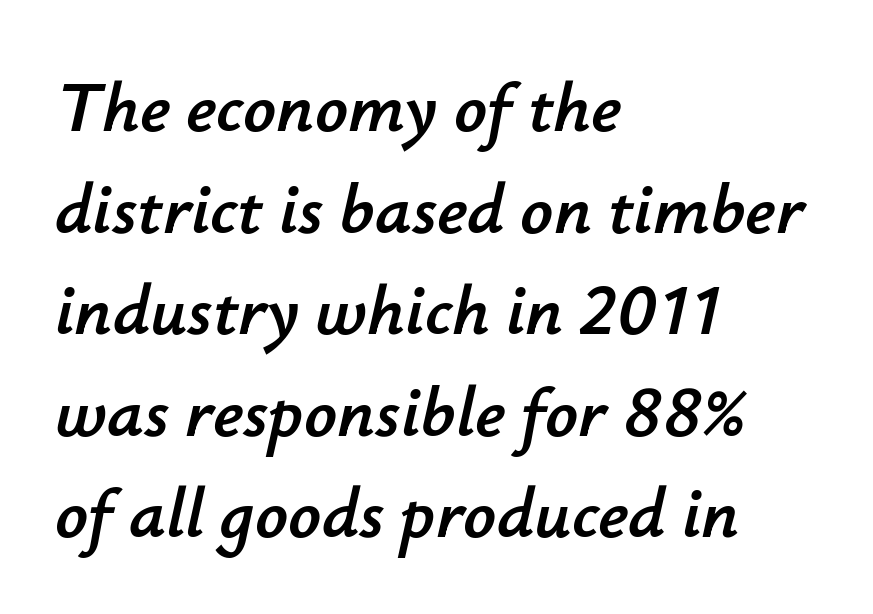
Q: Is the text italic (slanted)? A: Yes, it leans right by about 12 degrees.
Q: Is the text underlined? A: No.
Q: How is the paragraph aligned? A: Left-aligned.
Q: Is the spacing between letters normal or unusually wide? A: Normal.
Q: Is the spacing between lines tight, normal or loose? A: Normal.
Q: Width (condensed, normal, or wide)? A: Normal.
Q: Stroke contrast? A: Low.
Q: x-height? A: Small.
Q: Monospaced? A: No.
